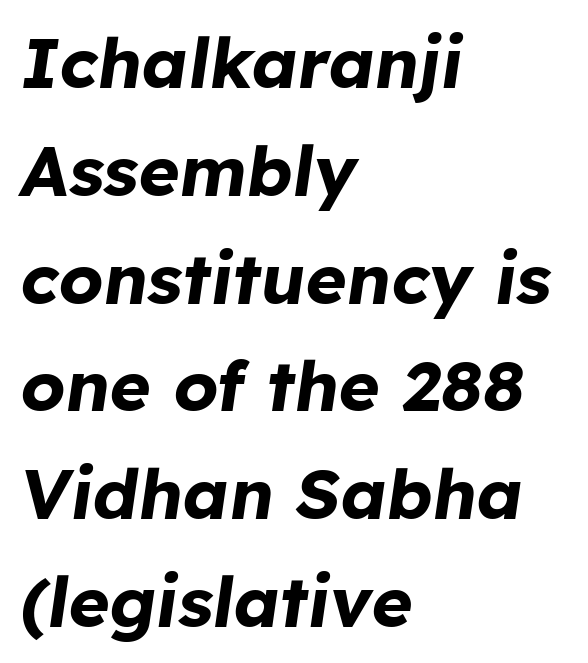
The image shows 70 px bold type, italic (leaning right); set left-aligned, normal line spacing (1.54x), normal letter spacing, not underlined; low stroke contrast and a medium x-height.
